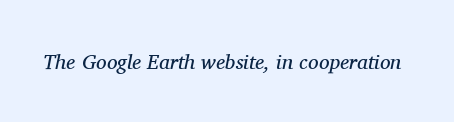
Compared with typical body copy, the letter spacing here is the same. Anything drawn beneath the words? Only blank space. Is this a heavy cut? Hardly; it is regular or lighter. A typesetter would mark this as italic.
